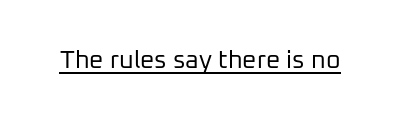
{"italic": "no", "bold": "no", "underline": "yes", "letter_spacing": "normal", "letter_spacing_em": 0.0, "glyph_px": 25}
